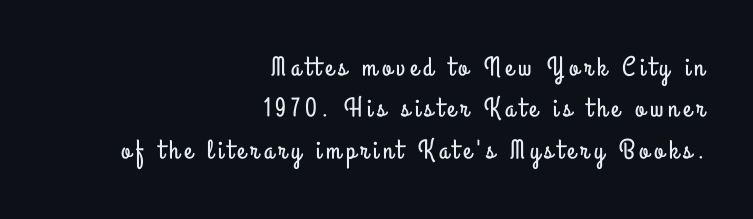
The image shows 27 px text type, upright; set right-aligned, normal line spacing (1.53x), not underlined.
